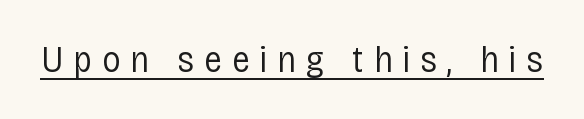
Characters remain perfectly vertical along every line. Varying glyph widths throughout — classic text-font behaviour. Look at the bottom of the vertical strokes: they stop flat, with no serifs. The face used here appears with an underline applied. Think standard paragraph weight, or any step lighter than that.
